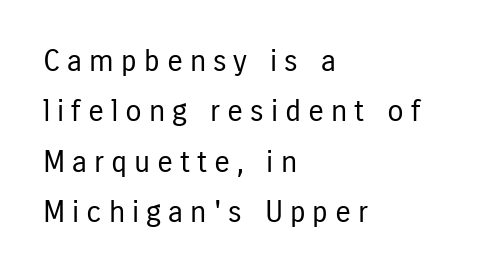
{"serif": "no", "italic": "no", "bold": "no", "weight": "regular", "width": "condensed", "stroke_contrast": "low", "x_height": "medium", "monospaced": "no", "underline": "no", "align": "left", "line_spacing": "normal", "line_spacing_ratio": 1.68, "letter_spacing": "wide", "letter_spacing_em": 0.23, "glyph_px": 30}
